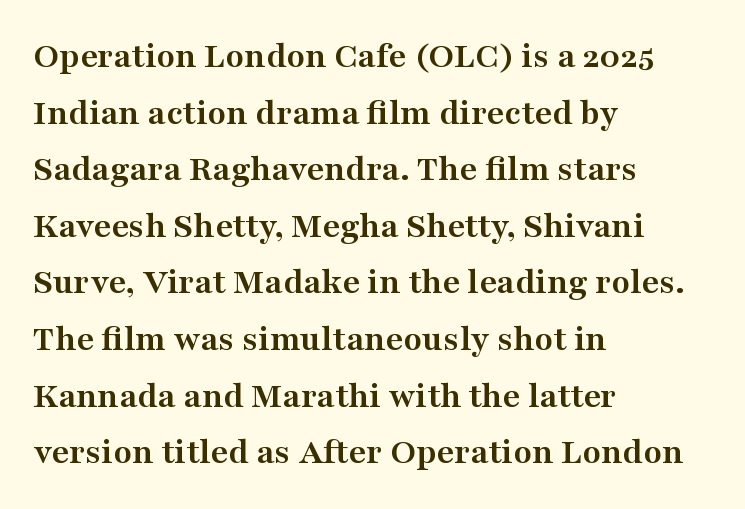
{"serif": "yes", "italic": "no", "bold": "yes", "weight": "semibold", "width": "wide", "stroke_contrast": "medium", "x_height": "medium", "monospaced": "no", "underline": "no", "align": "left", "line_spacing": "normal", "line_spacing_ratio": 1.49, "letter_spacing": "normal", "letter_spacing_em": 0.0, "glyph_px": 38}
